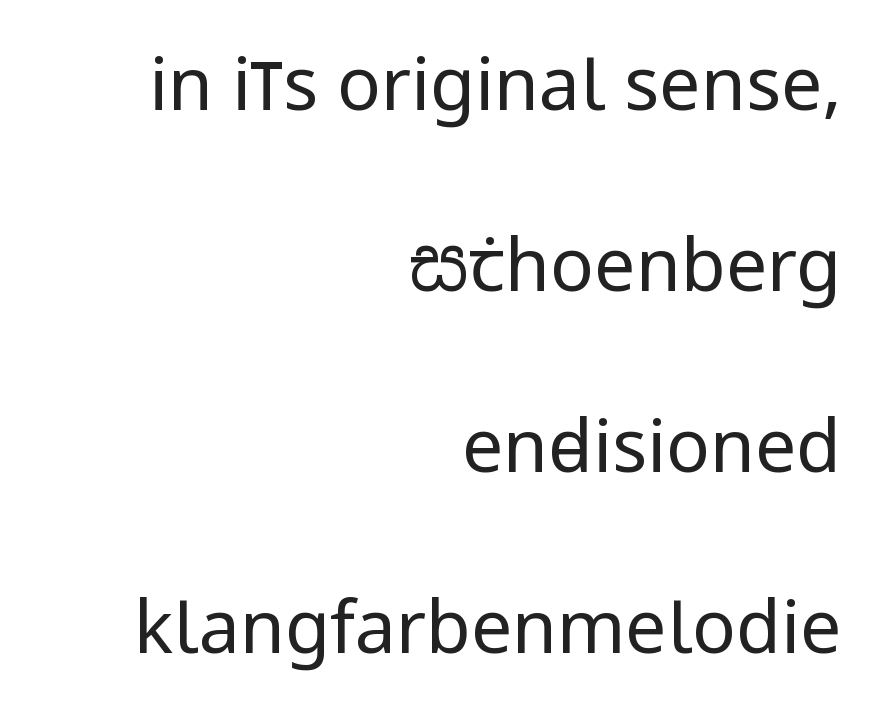
Each stroke keeps to a modest, everyday thickness or less. Check the space under the baseline: it is left empty. Casual observation: everything's shoved over to the right. Is there any slant? The stems are plumb. The horizontal fit of the characters is conventional and even.
